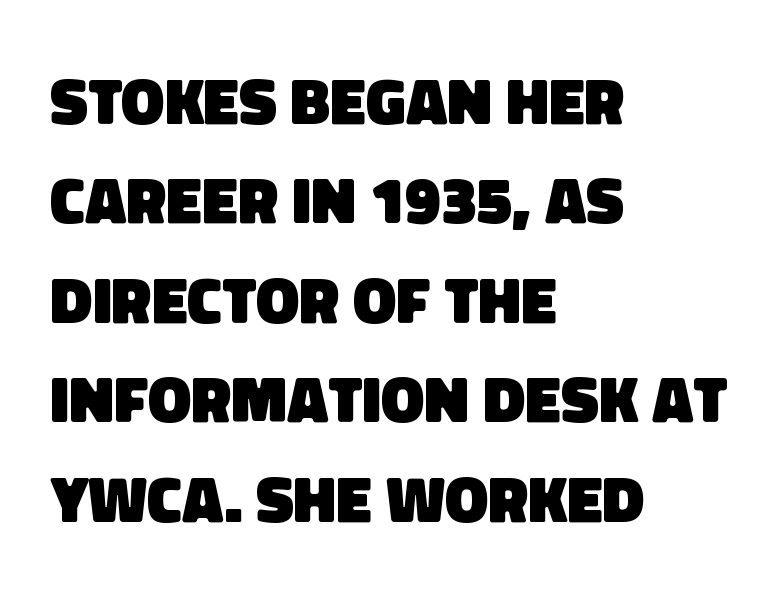
Vertically, the passage feels balanced, rows spaced as you'd expect. Each line starts at the same left margin while the right side varies. Strong, thick strokes mark this as bold type. The space beneath each line is pristine and unruled. Here the glyphs are tracked normally, forming tight word shapes. Spacing verdict: proportional, widths tailored to each character.
